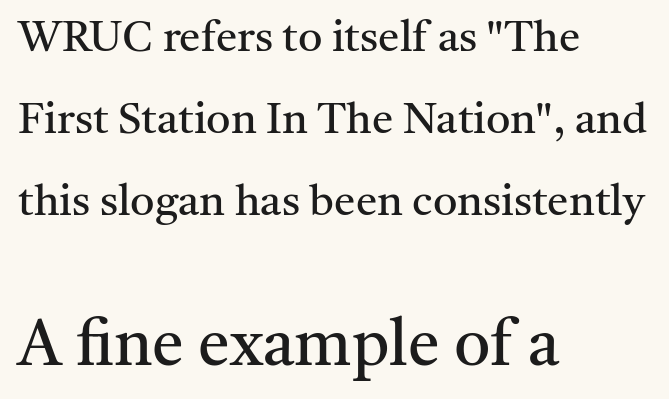
Italic? Not at all — the glyphs are vertical. Observe the ordinary spacing: letters are neighbours, not strangers. The ragged edge is on the right, which tells us the setting is flush left. Looks like regular typesetting: each glyph gets only the width it needs. Think standard paragraph weight, or any step lighter than that.
